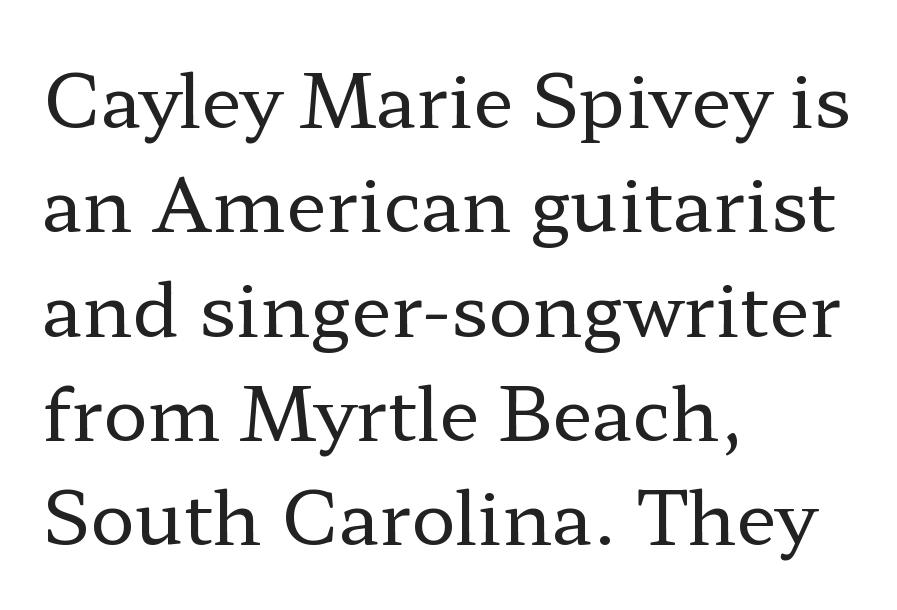
{"serif": "yes", "italic": "no", "bold": "no", "weight": "regular", "width": "wide", "stroke_contrast": "low", "x_height": "medium", "monospaced": "no", "underline": "no", "align": "left", "line_spacing": "normal", "line_spacing_ratio": 1.41, "letter_spacing": "normal", "letter_spacing_em": 0.0, "glyph_px": 74}
